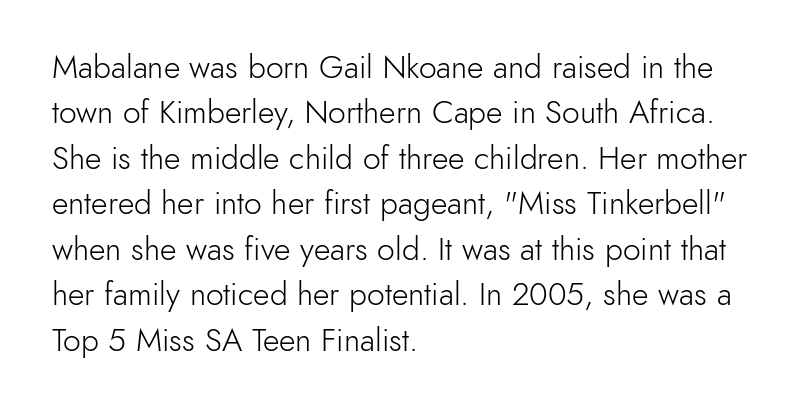
I'd call this a sans setting — the letters go barefoot. These lines are rendered in a variable-pitch font. Evenly set lines give the paragraph a standard silhouette. Stems and bowls with no extra thickness — not bold.
